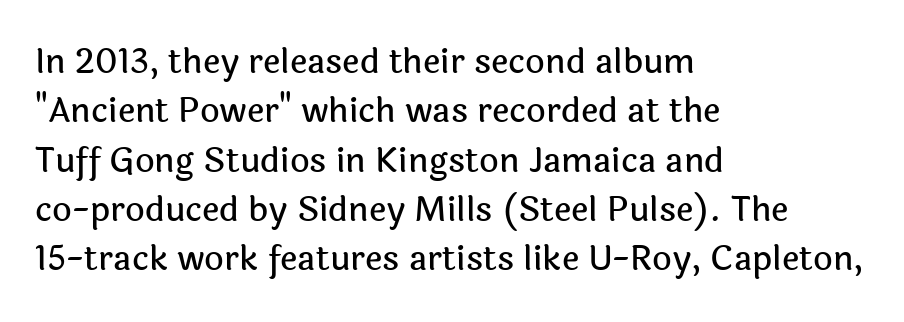
The image shows 34 px sans-serif type, upright; set left-aligned, normal line spacing (1.45x), normal letter spacing, not underlined; a medium x-height.
